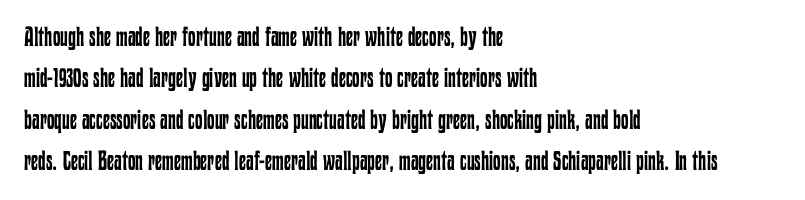
Q: Is the text bold? A: No.
Q: Is the text italic (slanted)? A: No, it is upright.
Q: Is the text underlined? A: No.
Q: How is the paragraph aligned? A: Left-aligned.
Q: Is the spacing between letters normal or unusually wide? A: Normal.
Q: Is the spacing between lines tight, normal or loose? A: Normal.
